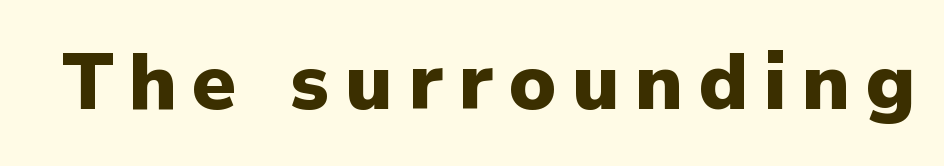
Its strokes are broad and dark, the hallmark of bold type. Underline: absent. Is this a fixed-width face? No — the glyphs have proportional, varying widths. There is plenty of visible air inserted between adjacent glyphs. Ascenders rise straight up at ninety degrees. Are there feet on the stems? There aren't — it's a sans.
